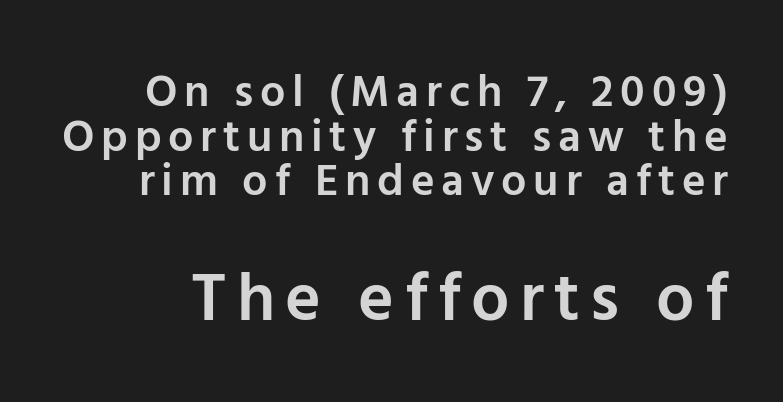
The image shows 68 px semibold sans-serif type, upright; set tight line spacing (0.99x), not underlined; the second (bottom) block is 1.51x larger; low stroke contrast and a medium x-height.
